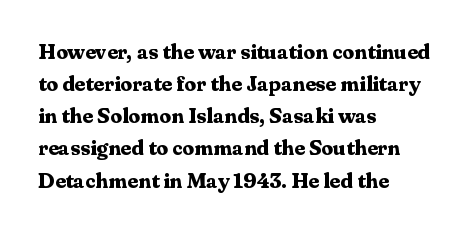
The image shows 21 px bold type, upright; set left-aligned, normal line spacing (1.53x), normal letter spacing, not underlined.
